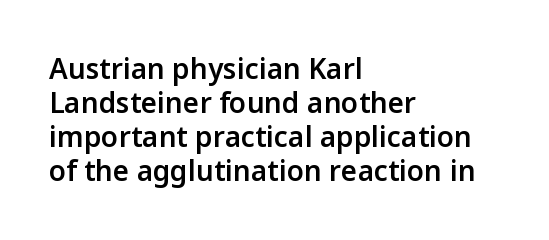
Rendered with straight, roman letterforms. Between one letter and the next there's only the usual sliver of space. I'd describe the lettering as semibold — firm but not a full bold. Descenders hang freely into open space. The rendering anchors every line to the left-hand side. Here the designer chose a conventional face with non-uniform glyph widths.
